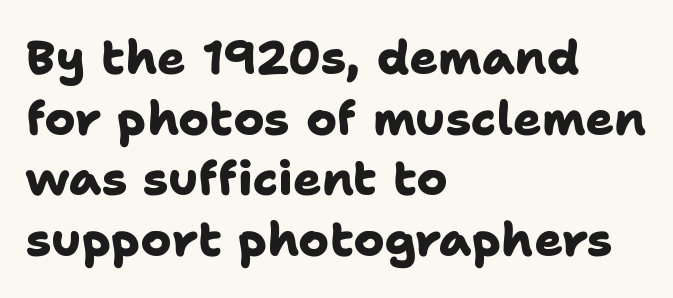
The image shows 47 px heavy sans-serif type; set left-aligned, normal line spacing (1.29x), normal letter spacing, not underlined; low stroke contrast and a medium x-height.
